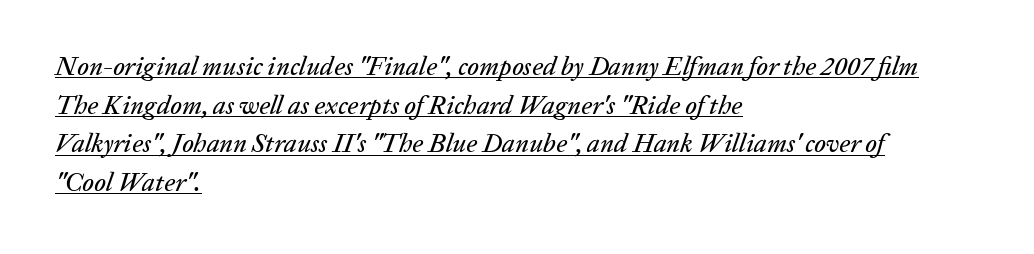
In terms of letterspacing, this is plain default setting. Underlined type. This is oblique type, the kind used for emphasis or titles. A normal amount of white space separates one row of letters from the next.
